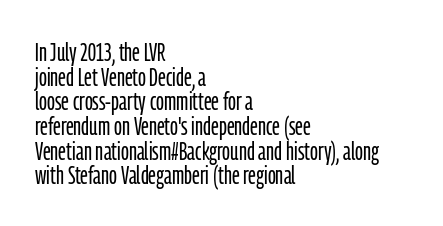
In CSS terms this would be text-align: left. The space directly below the letters is spotless. The axis of the letterforms is exactly vertical. Rows of type sit shoulder to shoulder in the vertical direction. No heavy texture on the line: the type isn't bold. This sample uses plain, unmodified letter spacing.
